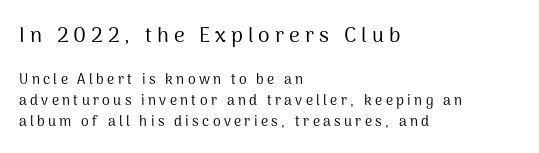
Designer's note — italics off, roman on. Does the leading feel generous? No, just average. In this sample the first text group is rendered at the bigger scale. In terms of letterspacing, this is a distinctly airy, spread setting. Each stroke keeps to a modest, everyday thickness or less. Has an underline been added? It has not.
